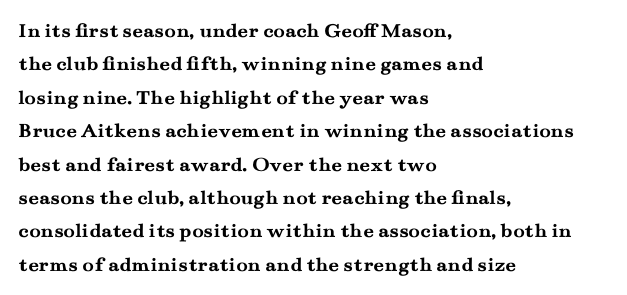
The image shows 21 px bold type, upright; set left-aligned, normal line spacing (1.59x), normal letter spacing, not underlined.
